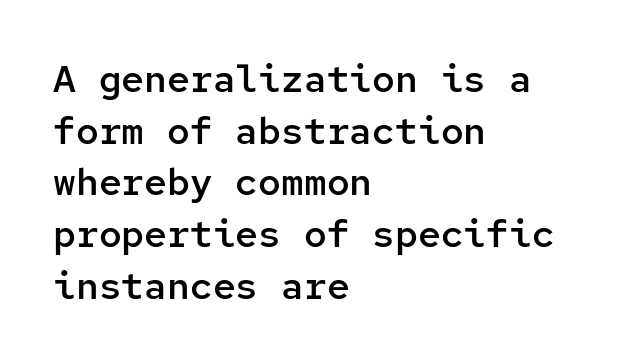
Q: Is the text bold? A: Semi-bold.
Q: Is the text italic (slanted)? A: No, it is upright.
Q: Is the typeface a serif or a sans-serif typeface? A: Sans-serif.
Q: Is the text underlined? A: No.
Q: How is the paragraph aligned? A: Left-aligned.
Q: Is the spacing between letters normal or unusually wide? A: Normal.
Q: Is the spacing between lines tight, normal or loose? A: Normal.
Q: Width (condensed, normal, or wide)? A: Normal.
Q: Stroke contrast? A: Low.
Q: x-height? A: Medium.
Q: Monospaced? A: Yes.
